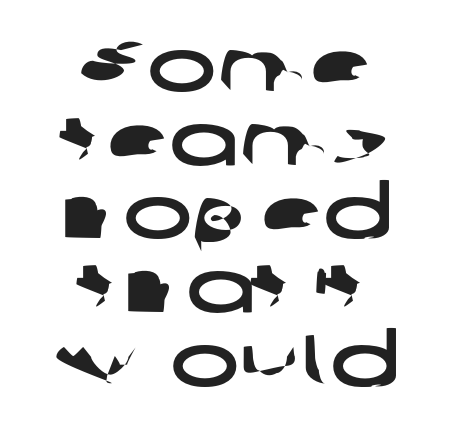
{"serif": "no", "width": "wide", "stroke_contrast": "low", "x_height": "medium", "monospaced": "no", "underline": "no", "align": "center", "line_spacing": "tight", "line_spacing_ratio": 1.01, "letter_spacing": "normal", "letter_spacing_em": 0.0, "glyph_px": 73}
